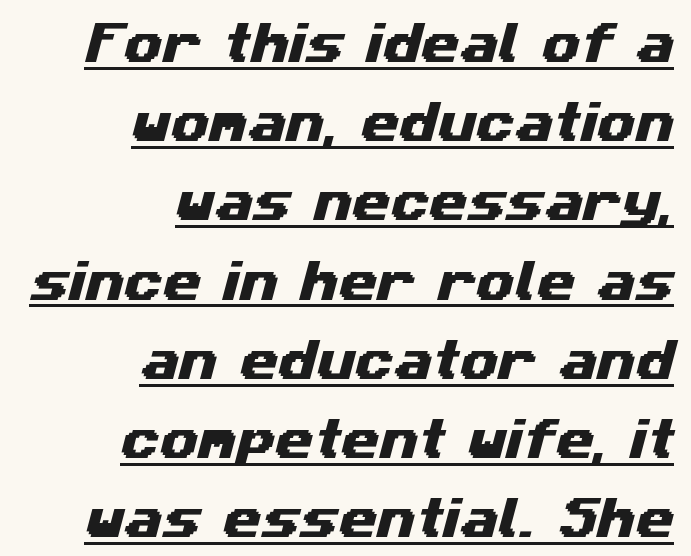
The image shows 44 px wide sans-serif type; set right-aligned, line spacing 1.8x, normal letter spacing, underlined; medium stroke contrast and a medium x-height.
